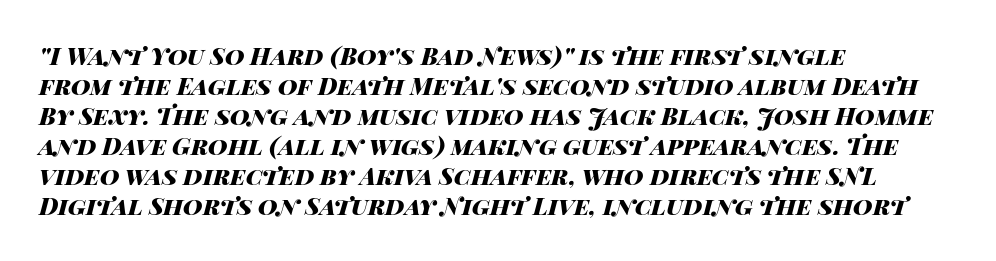
Look at the stroke-to-counter ratio: heavy, a bold. The vertical gap from one line to the next is medium. The glyphs are unaccompanied by any horizontal stroke below them. Compared with a centered layout, this one pins lines to the left instead. Nothing unusual about the tracking: characters are spaced as the font intends.
